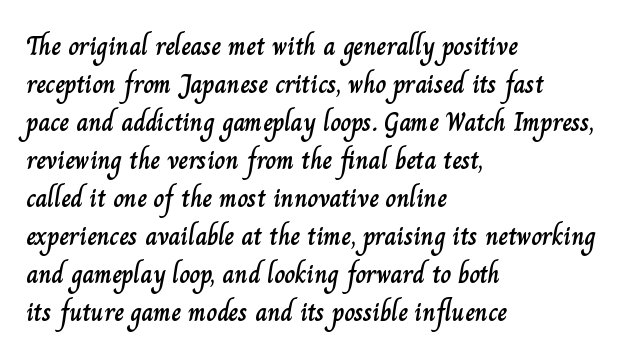
{"underline": "no", "align": "left", "line_spacing": "normal", "line_spacing_ratio": 1.46, "letter_spacing": "normal", "letter_spacing_em": 0.0, "glyph_px": 26}
